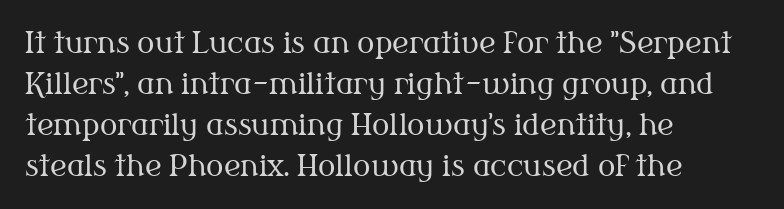
Q: Is the text bold? A: No.
Q: Is the text italic (slanted)? A: No, it is upright.
Q: Is the typeface a serif or a sans-serif typeface? A: Serif.
Q: Is the text underlined? A: No.
Q: How is the paragraph aligned? A: Left-aligned.
Q: Is the spacing between letters normal or unusually wide? A: Normal.
Q: Is the spacing between lines tight, normal or loose? A: Normal.
Q: Width (condensed, normal, or wide)? A: Normal.
Q: Stroke contrast? A: Medium.
Q: x-height? A: Medium.
Q: Monospaced? A: No.
